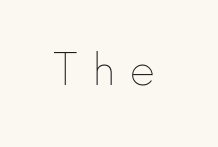
{"italic": "no", "bold": "no", "weight": "thin", "width": "normal", "stroke_contrast": "low", "x_height": "small", "monospaced": "no", "underline": "no", "letter_spacing": "wide", "letter_spacing_em": 0.33, "glyph_px": 39}
